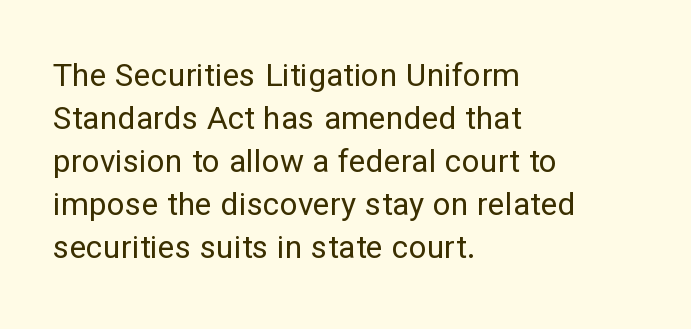
The image shows 32 px regular-weight sans-serif type, upright; set left-aligned, normal line spacing (1.34x), normal letter spacing, not underlined; low stroke contrast and a medium x-height.
